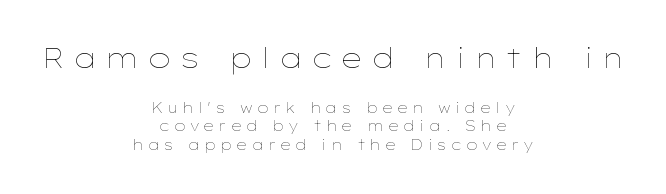
The image shows 28 px thin, wide type, upright; set centered, normal line spacing (1.31x), unusually wide letter spacing (+0.29 em), not underlined; the first (top) block is 2.0x larger; low stroke contrast and a medium x-height.
